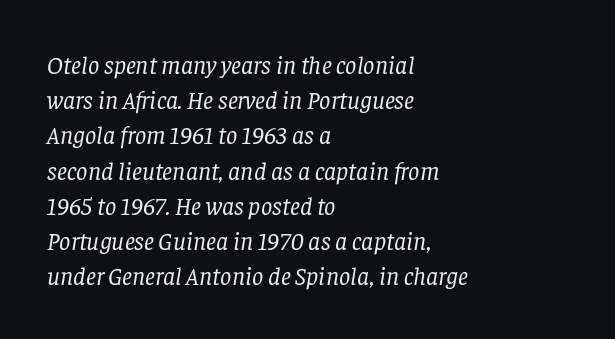
The image shows 25 px text type, italic (leaning right); set left-aligned, normal line spacing (1.41x), normal letter spacing, not underlined.
